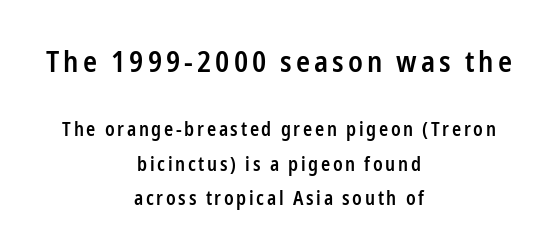
Q: Is the text bold? A: Semi-bold.
Q: Is the text italic (slanted)? A: No, it is upright.
Q: Is the typeface a serif or a sans-serif typeface? A: Sans-serif.
Q: Is the text underlined? A: No.
Q: How is the paragraph aligned? A: Centered.
Q: Which block of text is set in a larger size, the first (top) or the second (bottom)? A: The first (top) one.
Q: Width (condensed, normal, or wide)? A: Condensed.
Q: Stroke contrast? A: Low.
Q: x-height? A: Medium.
Q: Monospaced? A: No.
